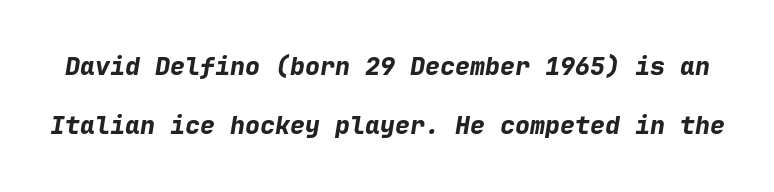
The image shows 25 px bold type, italic (leaning right); set loose line spacing (2.37x), normal letter spacing, not underlined.
